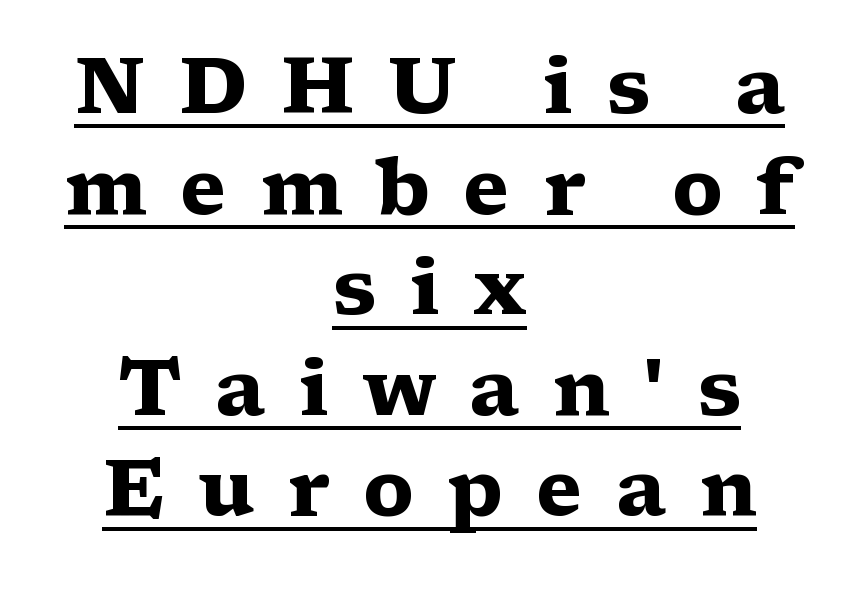
The rendering uses natural spacing where letterforms have individual widths. Tracking here is generous; glyphs stand well apart from one another. Note: serifs present on the glyphs. The typesetting leans heavy: a genuine bold. Every stem runs plumb, perpendicular to the baseline. This rendering features underlined lettering.
